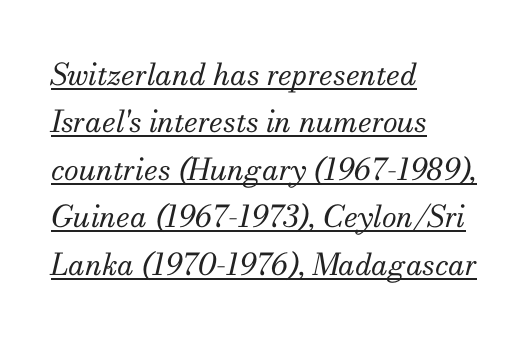
The image shows 30 px regular-weight serif type, italic (leaning right); set left-aligned, normal line spacing (1.58x), normal letter spacing, underlined; medium stroke contrast and a small x-height.
